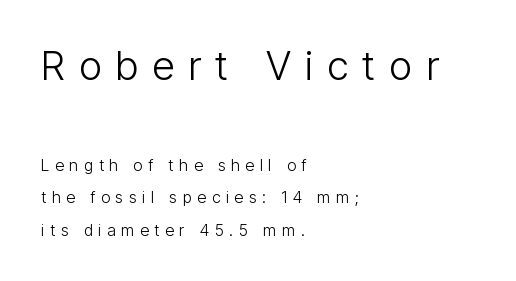
{"serif": "no", "italic": "no", "bold": "no", "weight": "light", "width": "condensed", "stroke_contrast": "low", "x_height": "medium", "monospaced": "no", "underline": "no", "align": "left", "line_spacing": "loose", "line_spacing_ratio": 2.04, "letter_spacing": "wide", "letter_spacing_em": 0.35, "larger_block": "first", "size_ratio": 2.5, "glyph_px": 40}
